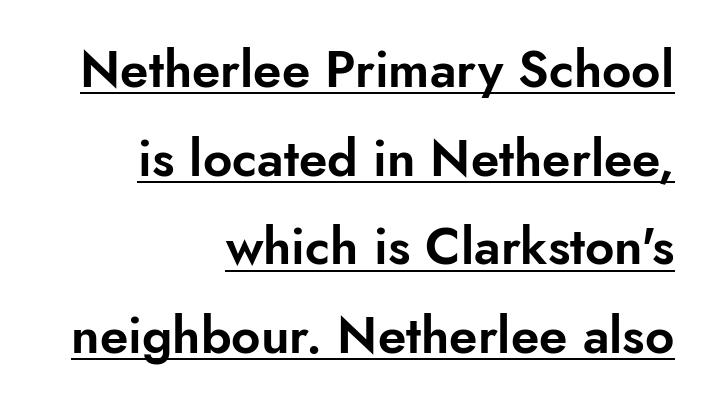
{"serif": "no", "italic": "no", "width": "normal", "stroke_contrast": "low", "x_height": "small", "monospaced": "no", "underline": "yes", "align": "right", "line_spacing_ratio": 1.74, "letter_spacing": "normal", "letter_spacing_em": 0.0, "glyph_px": 51}
